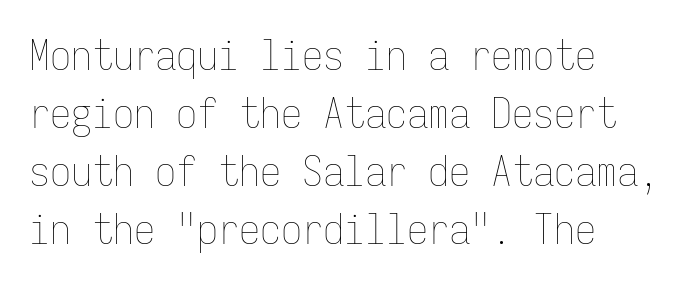
Q: Is the text bold? A: No.
Q: Is the text italic (slanted)? A: No, it is upright.
Q: Is the text underlined? A: No.
Q: How is the paragraph aligned? A: Left-aligned.
Q: Is the spacing between letters normal or unusually wide? A: Normal.
Q: Is the spacing between lines tight, normal or loose? A: Normal.
Q: Width (condensed, normal, or wide)? A: Condensed.
Q: Stroke contrast? A: Low.
Q: x-height? A: Medium.
Q: Monospaced? A: Yes.
